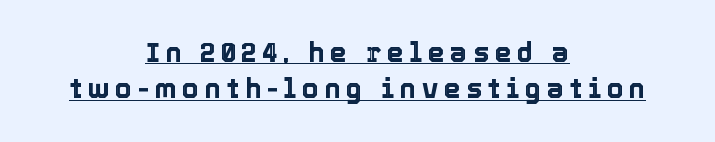
{"italic": "no", "underline": "yes", "align": "center", "line_spacing": "normal", "line_spacing_ratio": 1.35, "letter_spacing": "wide", "letter_spacing_em": 0.21, "glyph_px": 27}
